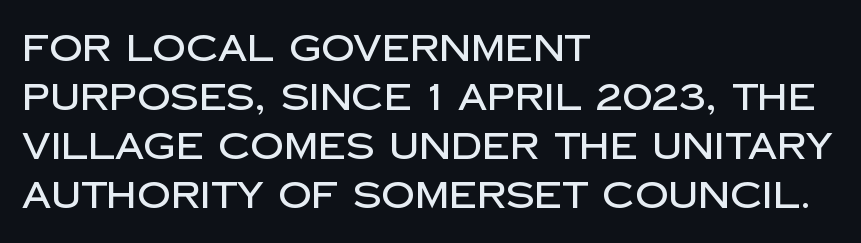
{"serif": "no", "italic": "no", "width": "normal", "stroke_contrast": "low", "x_height": "large", "monospaced": "no", "underline": "no", "align": "left", "line_spacing": "normal", "line_spacing_ratio": 1.32, "letter_spacing": "normal", "letter_spacing_em": 0.0, "glyph_px": 37}
